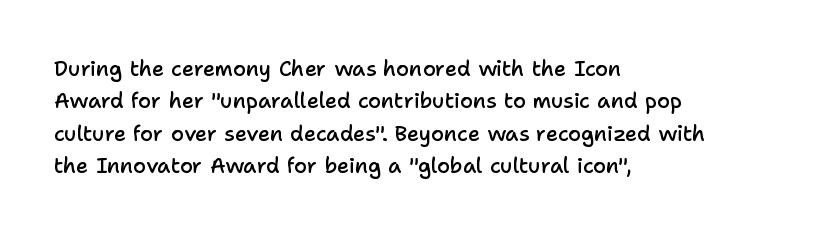
Italic? Not at all — the glyphs are vertical. Visually the block forms a straight wall on the left and a jagged coastline on the right. The horizontal fit of the characters is conventional and even. No word sits above an underline.
